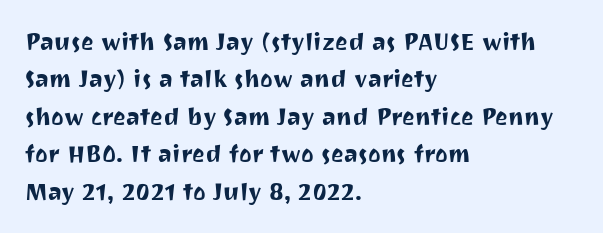
Quick note: interline space is typical. Ordinary non-slanted type is in use. The glyphs are unaccompanied by any horizontal stroke below them. The setting favours the left margin, as ordinary paragraphs usually do.
